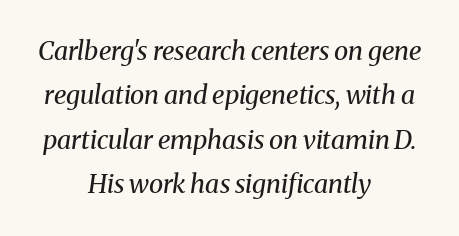
The image shows 26 px text type, italic (leaning right); set centered, line spacing 1.71x, normal letter spacing, not underlined.
